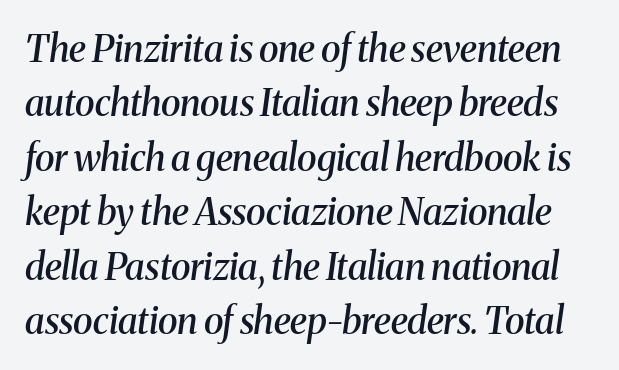
Letter spacing: default. Quick note: underline off. The characters display serif detailing at their extremities. Does the leading feel generous? No, just average. Each letter keeps its own natural width here, so spacing adapts to shape.
